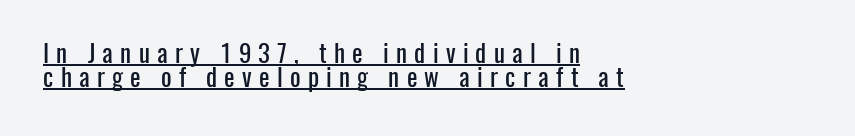
The image shows 25 px text type, upright; set left-aligned, tight line spacing (0.97x), unusually wide letter spacing (+0.29 em), underlined.
